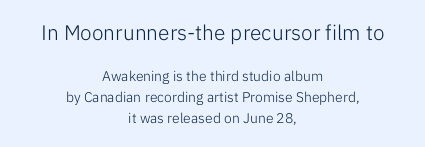
{"italic": "no", "bold": "no", "underline": "no", "align": "center", "line_spacing": "normal", "line_spacing_ratio": 1.5, "letter_spacing": "normal", "letter_spacing_em": 0.0, "larger_block": "first", "size_ratio": 1.5, "glyph_px": 21}
